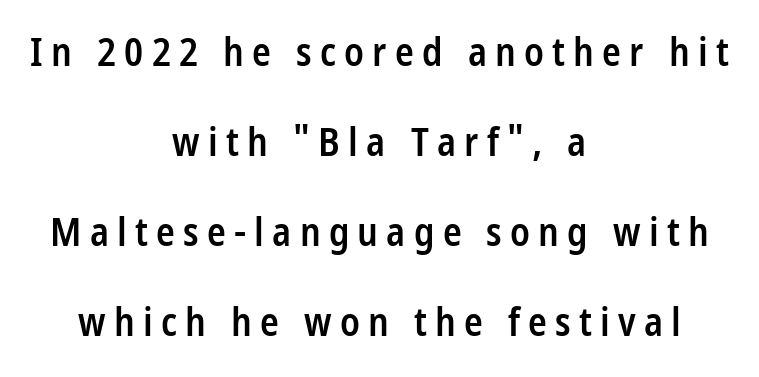
The tracking jumps out immediately: characters are airy and widely separated. Ascenders rise straight up at ninety degrees. Proportional: the letters do not fall into vertical columns. Heft: intermediate — a semibold. Short and long lines alike share a common midpoint. How would I describe the line gaps? Wide and relaxed.
